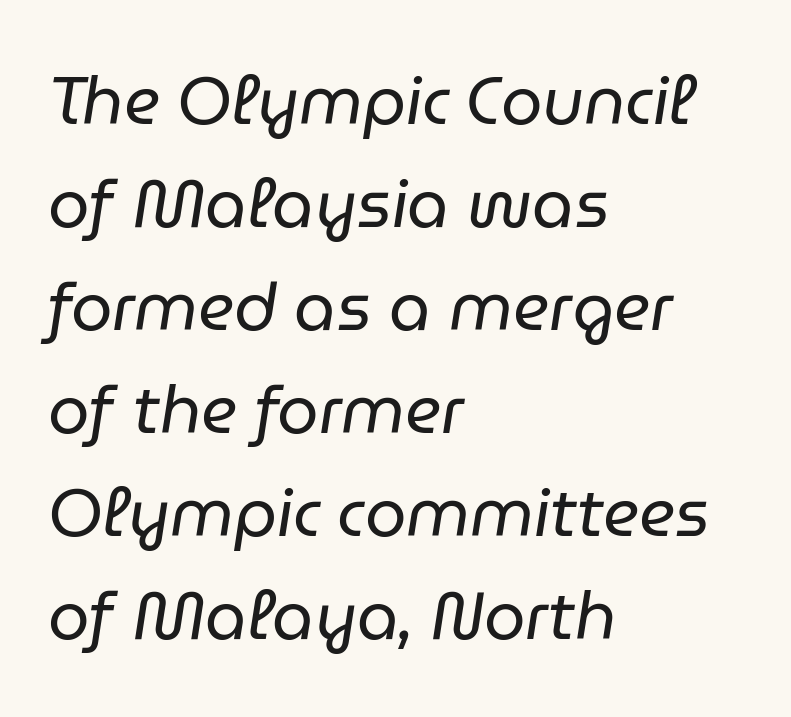
Students, note that the glyphs here touch the page at normal intervals. Glance below the letters and you will spot only blank space. The rag falls on the right side of this text block. Letters have the restrained weight of plain body copy at most.
